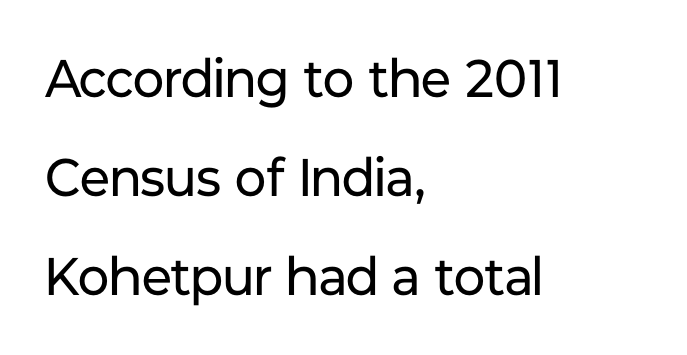
Q: Is the text bold? A: No.
Q: Is the text italic (slanted)? A: No, it is upright.
Q: Is the typeface a serif or a sans-serif typeface? A: Sans-serif.
Q: Is the text underlined? A: No.
Q: How is the paragraph aligned? A: Left-aligned.
Q: Is the spacing between letters normal or unusually wide? A: Normal.
Q: Width (condensed, normal, or wide)? A: Normal.
Q: Stroke contrast? A: Low.
Q: x-height? A: Medium.
Q: Monospaced? A: No.
